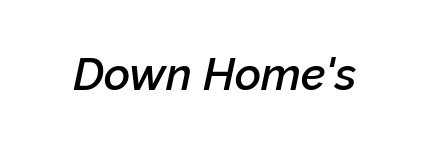
The image shows 45 px semibold type, italic (leaning right); set normal letter spacing, not underlined; low stroke contrast and a medium x-height.
